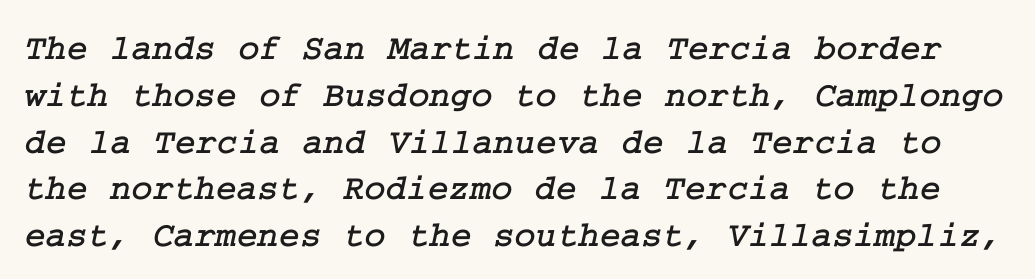
Underlining? Definitely not there. The font family rendered here belongs to the serif group. Regular leading. The rendering keeps characters at their native spacing.
